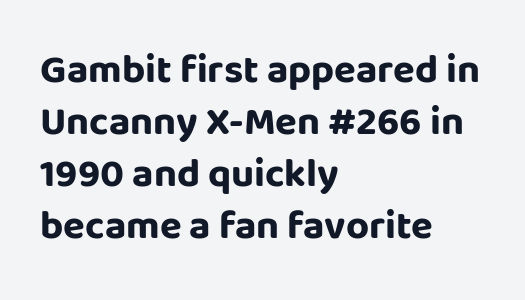
Q: Is the text bold? A: Yes.
Q: Is the text italic (slanted)? A: No, it is upright.
Q: Is the typeface a serif or a sans-serif typeface? A: Sans-serif.
Q: Is the text underlined? A: No.
Q: How is the paragraph aligned? A: Left-aligned.
Q: Is the spacing between letters normal or unusually wide? A: Normal.
Q: Is the spacing between lines tight, normal or loose? A: Normal.
Q: Width (condensed, normal, or wide)? A: Normal.
Q: Stroke contrast? A: Low.
Q: x-height? A: Large.
Q: Monospaced? A: No.
